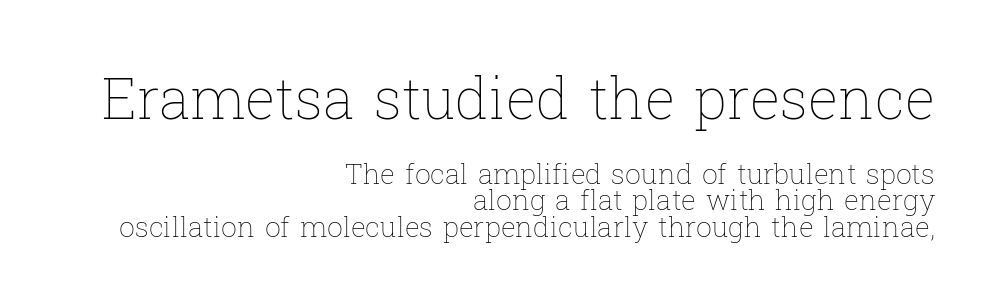
Counters stay open thanks to moderate or lighter strokes. Unlike italic type, these characters show no tilt at all. This rendering uses right alignment, leaving the left contour irregular. This sample has the flowing, uneven cadence of proportional lettering. Rule under the text: the space is simply empty. The vertical gap from one line to the next is small.
